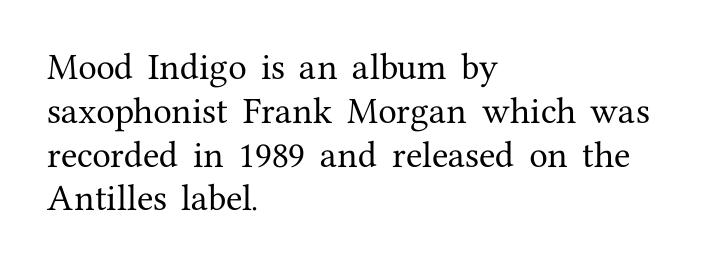
{"serif": "yes", "italic": "no", "width": "normal", "stroke_contrast": "medium", "x_height": "medium", "monospaced": "no", "underline": "no", "align": "left", "line_spacing": "normal", "line_spacing_ratio": 1.46, "letter_spacing": "normal", "letter_spacing_em": 0.0, "glyph_px": 30}
